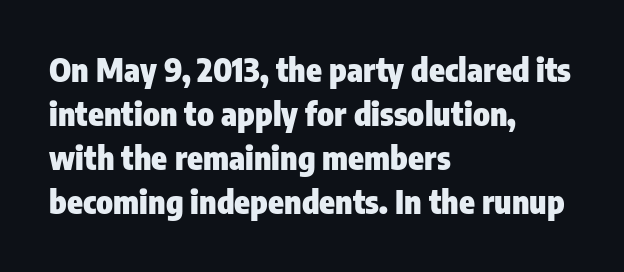
{"serif": "no", "italic": "no", "bold": "yes", "weight": "heavy", "width": "condensed", "stroke_contrast": "low", "x_height": "medium", "monospaced": "no", "underline": "no", "align": "left", "line_spacing": "normal", "line_spacing_ratio": 1.38, "letter_spacing": "normal", "letter_spacing_em": 0.0, "glyph_px": 32}
